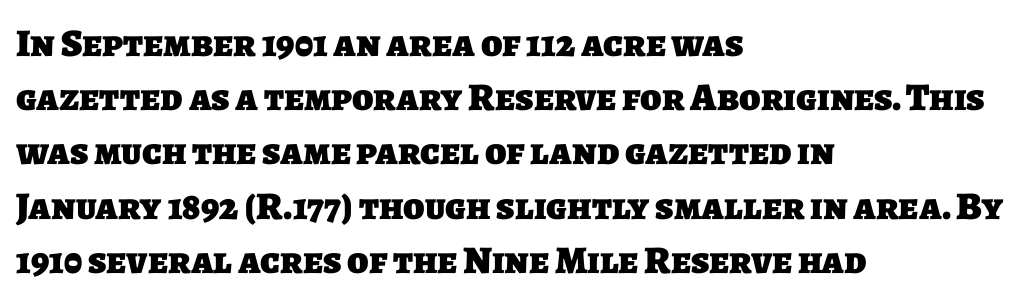
Nothing sits at the stroke ends, so this counts as sans-serif. The words here are not underlined. Observe the ordinary spacing: letters are neighbours, not strangers. Typographic density is high because the face is bold.
